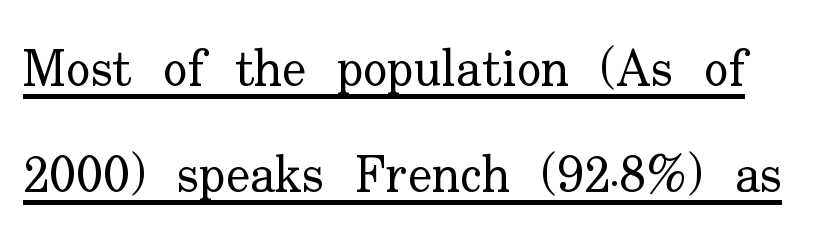
I'd call this a serif setting — the letters wear small feet. The strokes carry an ordinary text weight at most. Spacing between characters is what you'd get straight out of the box. The type sits square on the baseline with zero lean. This block would shrink considerably if given ordinary leading; it's expanded now. Think of a printed novel: that variable character pitch is what you see here.
